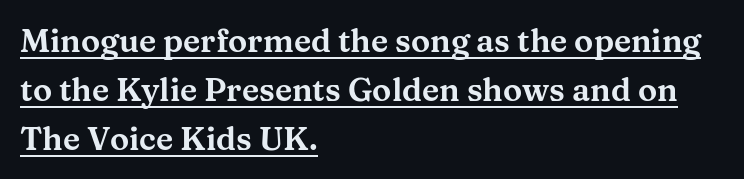
{"serif": "yes", "italic": "no", "width": "wide", "stroke_contrast": "medium", "x_height": "medium", "monospaced": "no", "underline": "yes", "align": "left", "line_spacing": "normal", "line_spacing_ratio": 1.53, "letter_spacing": "normal", "letter_spacing_em": 0.0, "glyph_px": 32}
